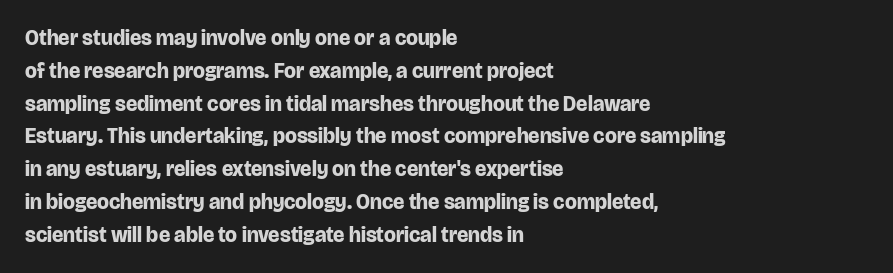
{"italic": "no", "bold": "yes", "underline": "no", "align": "left", "line_spacing": "normal", "line_spacing_ratio": 1.56, "letter_spacing": "normal", "letter_spacing_em": 0.0, "glyph_px": 21}
